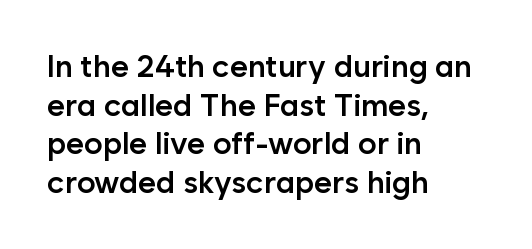
The type is set solid horizontally, with unmodified tracking. The gap between lines stays unmarked. Interline gaps are of average width in this sample. Tall strokes in this sample are plumb rather than angled. Teacher's note: observe the even left margin — that is flush-left alignment. Spacing verdict: proportional, widths tailored to each character.
